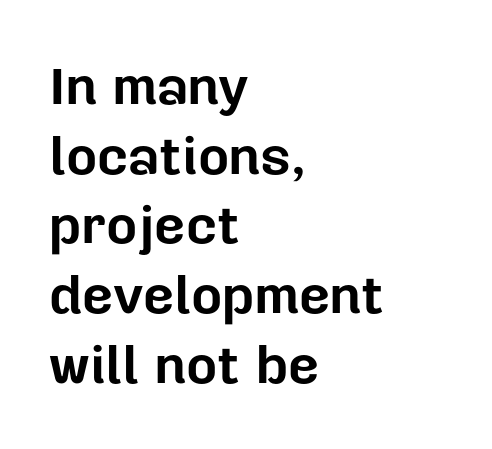
Q: Is the text bold? A: Yes.
Q: Is the text italic (slanted)? A: No, it is upright.
Q: Is the typeface a serif or a sans-serif typeface? A: Sans-serif.
Q: Is the text underlined? A: No.
Q: How is the paragraph aligned? A: Left-aligned.
Q: Is the spacing between letters normal or unusually wide? A: Normal.
Q: Is the spacing between lines tight, normal or loose? A: Normal.
Q: Width (condensed, normal, or wide)? A: Normal.
Q: Stroke contrast? A: Low.
Q: x-height? A: Medium.
Q: Monospaced? A: No.
